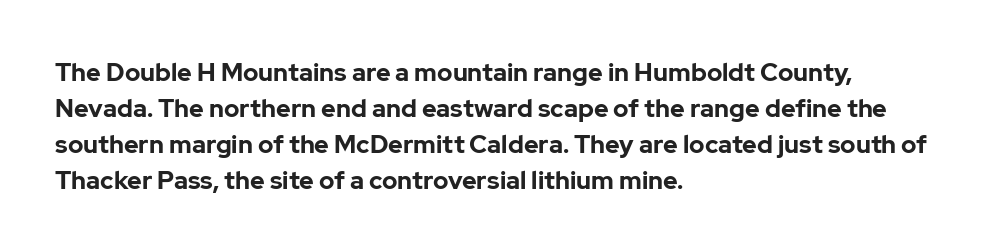
Q: Is the text bold? A: Yes.
Q: Is the text italic (slanted)? A: No, it is upright.
Q: Is the text underlined? A: No.
Q: How is the paragraph aligned? A: Left-aligned.
Q: Is the spacing between letters normal or unusually wide? A: Normal.
Q: Is the spacing between lines tight, normal or loose? A: Normal.
